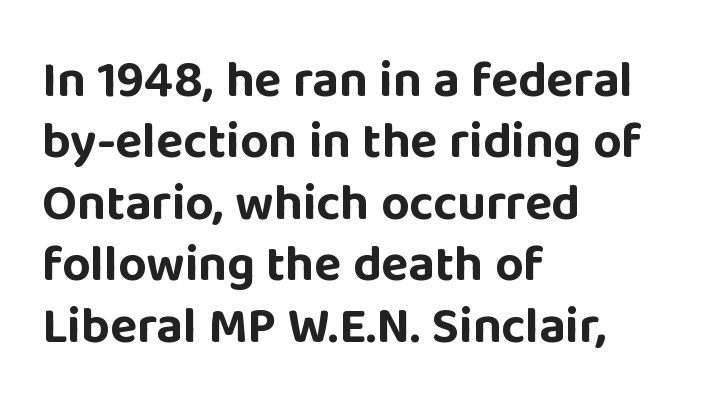
Q: Is the text bold? A: Yes.
Q: Is the text italic (slanted)? A: No, it is upright.
Q: Is the typeface a serif or a sans-serif typeface? A: Sans-serif.
Q: Is the text underlined? A: No.
Q: How is the paragraph aligned? A: Left-aligned.
Q: Is the spacing between letters normal or unusually wide? A: Normal.
Q: Width (condensed, normal, or wide)? A: Normal.
Q: Stroke contrast? A: Low.
Q: x-height? A: Large.
Q: Monospaced? A: No.
